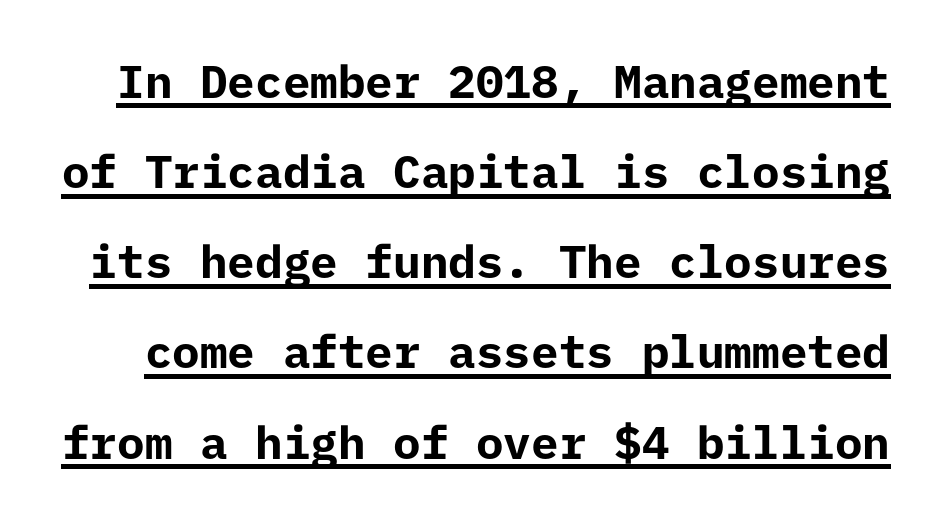
{"serif": "no", "italic": "no", "bold": "yes", "weight": "bold", "width": "normal", "stroke_contrast": "low", "x_height": "medium", "underline": "yes", "line_spacing": "loose", "line_spacing_ratio": 1.96, "letter_spacing": "normal", "letter_spacing_em": 0.0, "glyph_px": 46}
